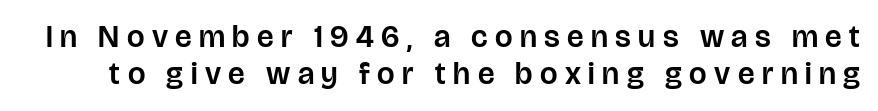
Q: Is the text italic (slanted)? A: No, it is upright.
Q: Is the typeface a serif or a sans-serif typeface? A: Sans-serif.
Q: Is the text underlined? A: No.
Q: Is the spacing between letters normal or unusually wide? A: Unusually wide.
Q: Width (condensed, normal, or wide)? A: Normal.
Q: Stroke contrast? A: Low.
Q: x-height? A: Large.
Q: Monospaced? A: No.
